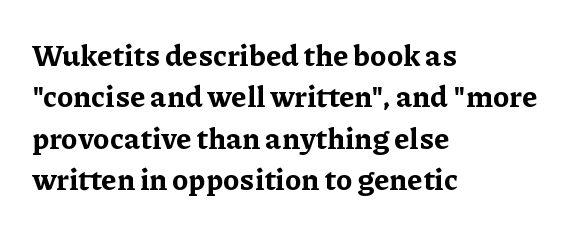
The image shows 30 px bold serif type, upright; set left-aligned, normal line spacing (1.38x), normal letter spacing, not underlined; low stroke contrast and a medium x-height.
